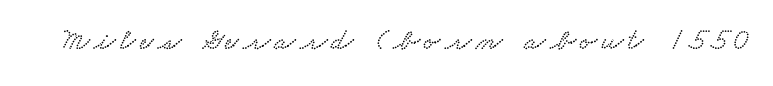
The image shows 31 px wide serif type; set not underlined; low stroke contrast and a small x-height.
